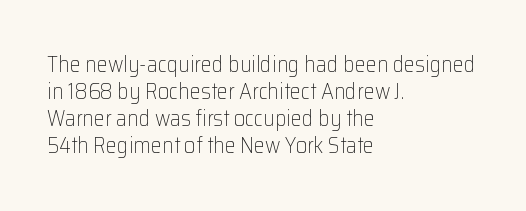
{"italic": "no", "bold": "no", "underline": "no", "align": "left", "line_spacing_ratio": 1.23, "letter_spacing": "normal", "letter_spacing_em": 0.0, "glyph_px": 22}
